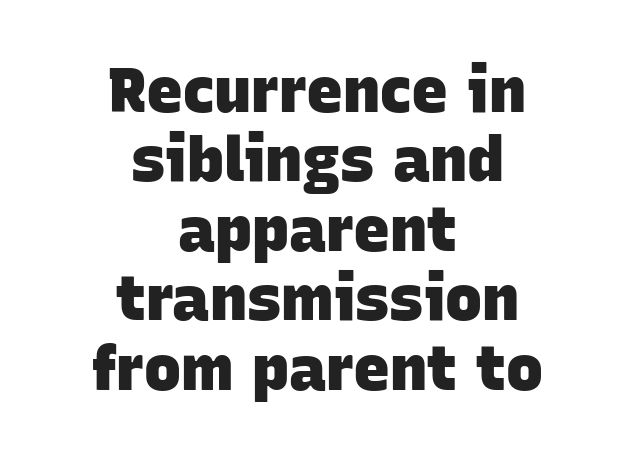
Unmarked baselines from the first word to the last. Alignment: centered. Short note: letters normally spaced. Closely set lines give the paragraph a compact silhouette. A dark, heavy texture on the line: the type is bold.
